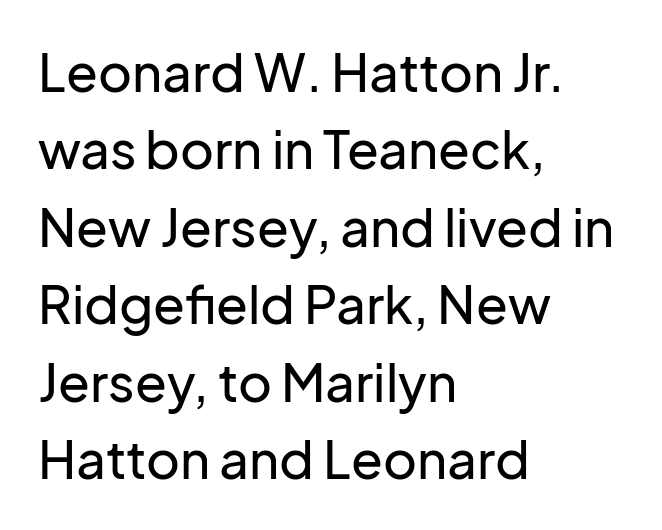
Q: Is the text italic (slanted)? A: No, it is upright.
Q: Is the typeface a serif or a sans-serif typeface? A: Sans-serif.
Q: Is the text underlined? A: No.
Q: How is the paragraph aligned? A: Left-aligned.
Q: Is the spacing between letters normal or unusually wide? A: Normal.
Q: Is the spacing between lines tight, normal or loose? A: Normal.
Q: Width (condensed, normal, or wide)? A: Normal.
Q: Stroke contrast? A: Low.
Q: x-height? A: Medium.
Q: Monospaced? A: No.
